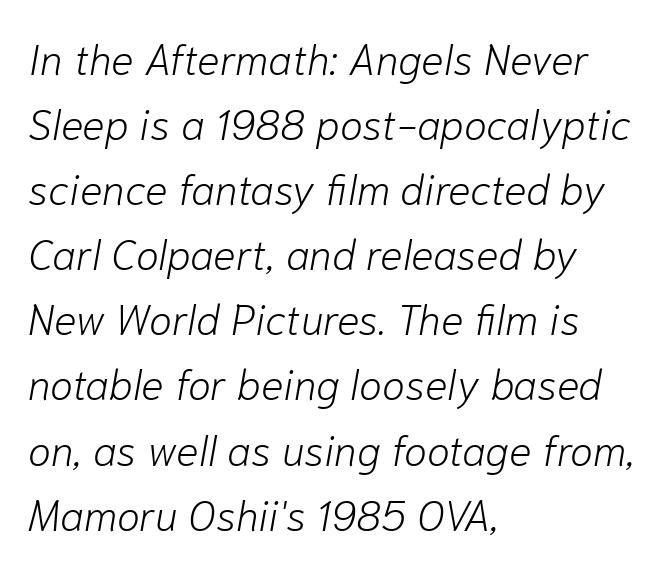
{"italic": "yes", "lean": "right", "slant_degrees": 10, "bold": "no", "weight": "light", "width": "normal", "stroke_contrast": "low", "x_height": "medium", "monospaced": "no", "underline": "no", "align": "left", "line_spacing": "normal", "line_spacing_ratio": 1.55, "letter_spacing": "normal", "letter_spacing_em": 0.0, "glyph_px": 42}
